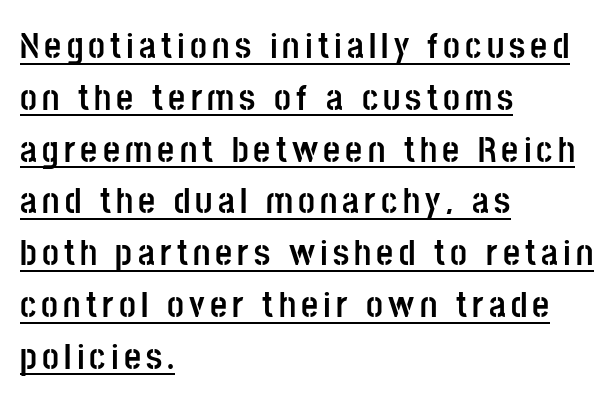
Each letter keeps its own natural width here, so spacing adapts to shape. The typography opts for an upright posture over an oblique one. Alignment: flush left. Grotesque or geometric, the face here clearly has no serifs. One glance says typical: line gaps are just what's usual. Strong, thick strokes mark this as bold type.
